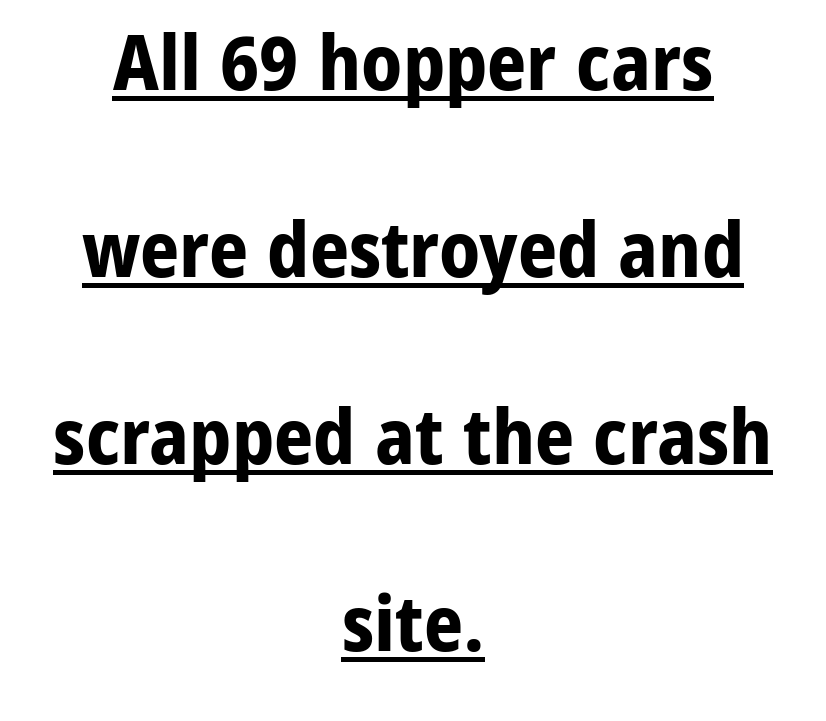
Q: Is the text bold? A: Yes.
Q: Is the text italic (slanted)? A: No, it is upright.
Q: Is the typeface a serif or a sans-serif typeface? A: Sans-serif.
Q: Is the text underlined? A: Yes.
Q: How is the paragraph aligned? A: Centered.
Q: Is the spacing between letters normal or unusually wide? A: Normal.
Q: Is the spacing between lines tight, normal or loose? A: Loose.
Q: Width (condensed, normal, or wide)? A: Normal.
Q: Stroke contrast? A: Low.
Q: x-height? A: Medium.
Q: Monospaced? A: No.
